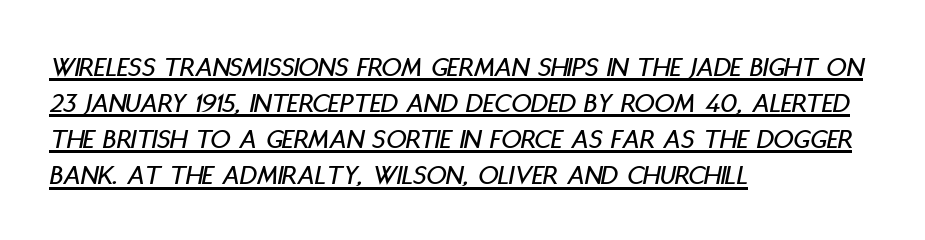
The image shows 28 px condensed type, italic (leaning right); set left-aligned, normal line spacing (1.29x), normal letter spacing, underlined; low stroke contrast and a large x-height.
